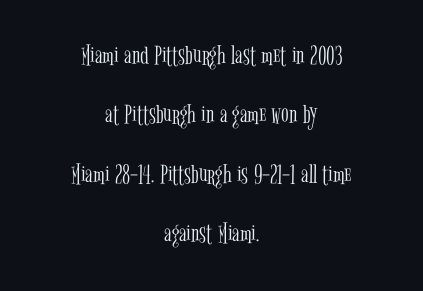
The image shows 28 px light, condensed serif type, upright; set centered, loose line spacing (2.12x), normal letter spacing, not underlined; low stroke contrast and a medium x-height.
